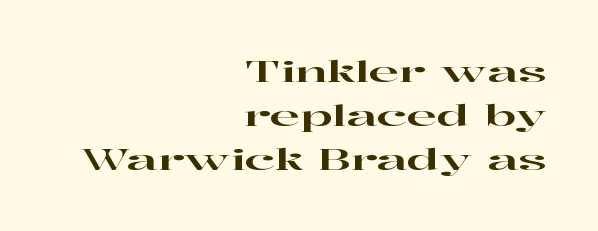
Quick note: interline space is typical. Anything drawn beneath the words? Only blank space. Small tapered or slab feet sit at the stroke ends, so this counts as serif. A student would call this right alignment; a typographer would say flush right, rag left. Every stem runs plumb, perpendicular to the baseline. Spacing verdict: proportional, widths tailored to each character.
